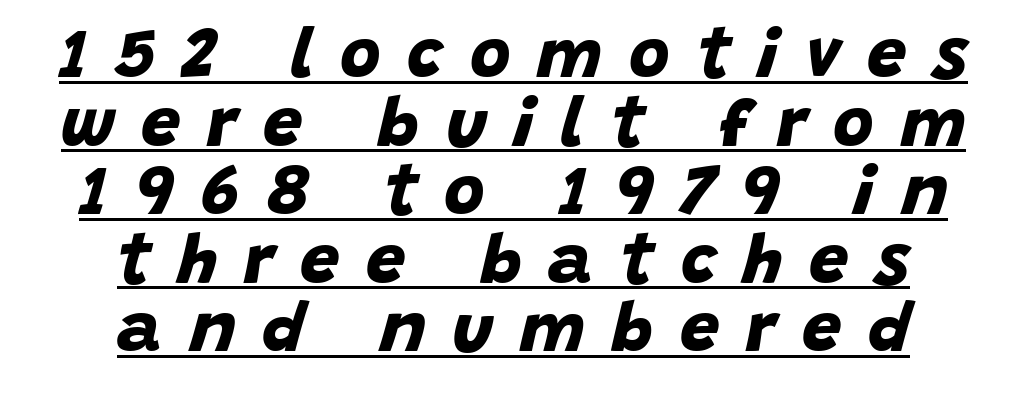
Q: Is the text bold? A: Yes.
Q: Is the typeface a serif or a sans-serif typeface? A: Sans-serif.
Q: Is the text underlined? A: Yes.
Q: How is the paragraph aligned? A: Centered.
Q: Is the spacing between letters normal or unusually wide? A: Unusually wide.
Q: Is the spacing between lines tight, normal or loose? A: Tight.
Q: Width (condensed, normal, or wide)? A: Normal.
Q: Stroke contrast? A: Low.
Q: x-height? A: Large.
Q: Monospaced? A: No.
